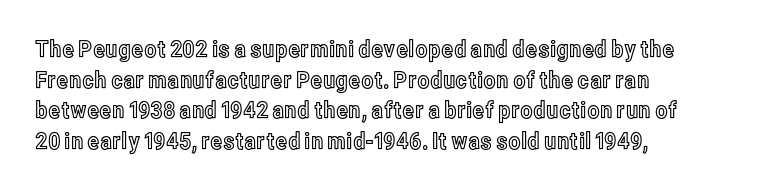
A typesetter would call this leading conventional body-copy spacing. No italicization has been applied; the sample stays upright. Tracking value appears to be zero — textbook default spacing. Short and long lines alike share a common starting point at left. Decoration check: the copy has no underline.
